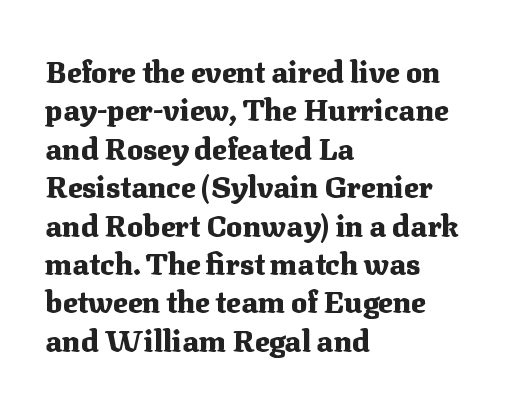
Words float on clear page, feet unadorned. Are there feet on the stems? There are — it's a serif. The leading is moderate, giving the passage an even texture. There is no visible air inserted between adjacent glyphs. Note the varied advance widths — an 'i' is clearly narrower than an 'm'.
